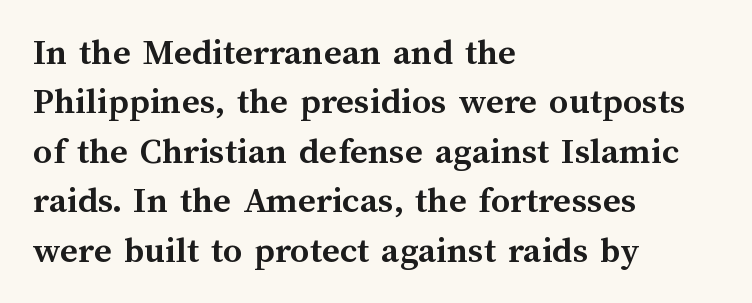
Short and long lines alike share a common starting point at left. A typesetter would mark this as roman, not italic. Heavy-handed strokes throughout: this text is bold. The passage shown is not underscored anywhere.
